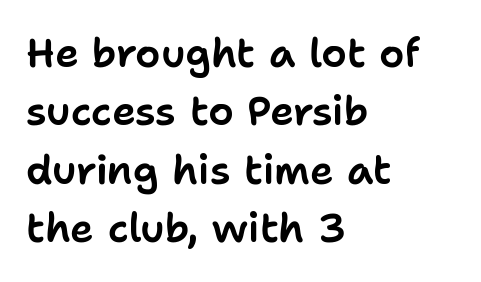
Q: Is the text italic (slanted)? A: No, it is upright.
Q: Is the typeface a serif or a sans-serif typeface? A: Sans-serif.
Q: Is the text underlined? A: No.
Q: How is the paragraph aligned? A: Left-aligned.
Q: Is the spacing between letters normal or unusually wide? A: Normal.
Q: Is the spacing between lines tight, normal or loose? A: Normal.
Q: Width (condensed, normal, or wide)? A: Normal.
Q: Stroke contrast? A: Low.
Q: x-height? A: Medium.
Q: Monospaced? A: No.
